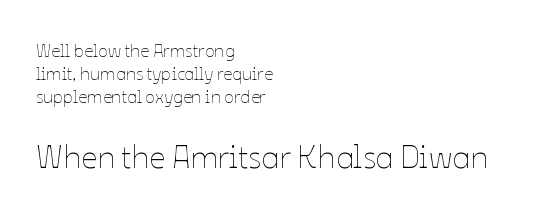
{"italic": "no", "bold": "no", "weight": "thin", "width": "normal", "stroke_contrast": "low", "x_height": "medium", "monospaced": "no", "underline": "no", "align": "left", "line_spacing": "normal", "line_spacing_ratio": 1.29, "letter_spacing": "normal", "letter_spacing_em": 0.0, "larger_block": "second", "size_ratio": 1.78, "glyph_px": 32}
